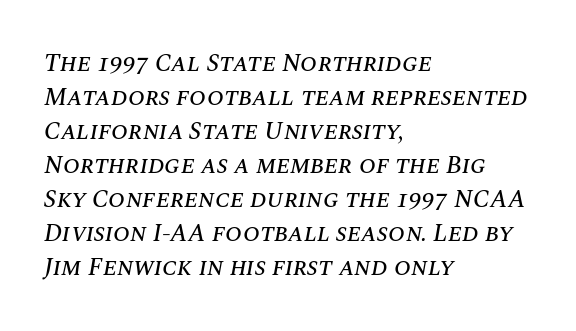
Glance below the letters and you will spot only blank space. Between one letter and the next there's only the usual sliver of space. Horizontal bands of white between lines are of average thickness. Slant detected: the letters are inclined. In CSS terms this would be text-align: left.
